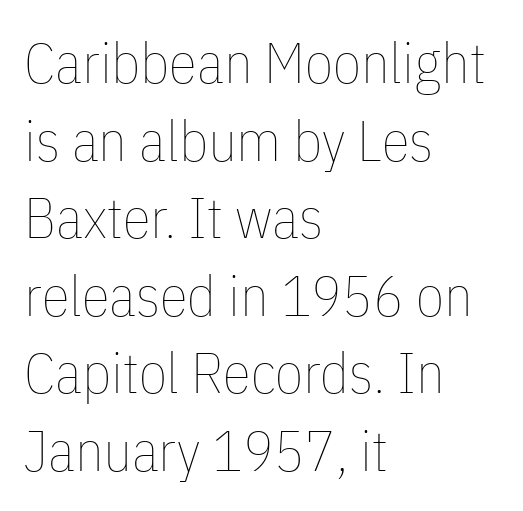
The image shows 57 px thin, condensed type, upright; set left-aligned, normal line spacing (1.36x), normal letter spacing, not underlined; low stroke contrast and a medium x-height.
